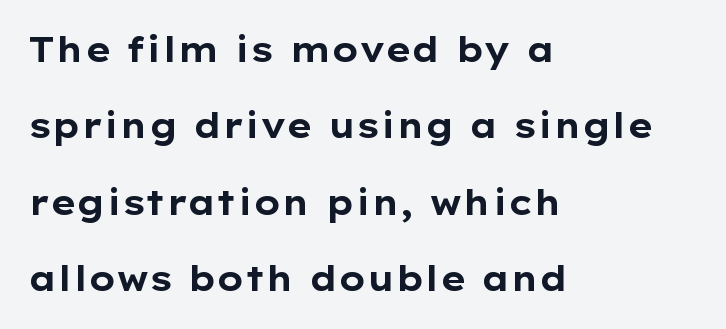
Q: Is the text bold? A: Yes.
Q: Is the text italic (slanted)? A: No, it is upright.
Q: Is the typeface a serif or a sans-serif typeface? A: Sans-serif.
Q: Is the text underlined? A: No.
Q: How is the paragraph aligned? A: Left-aligned.
Q: Is the spacing between letters normal or unusually wide? A: Normal.
Q: Is the spacing between lines tight, normal or loose? A: Loose.
Q: Width (condensed, normal, or wide)? A: Wide.
Q: Stroke contrast? A: Low.
Q: x-height? A: Medium.
Q: Monospaced? A: No.
